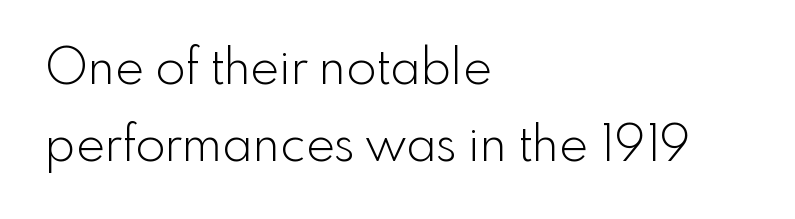
Italic? Not at all — the glyphs are vertical. Here the glyphs are tracked normally, forming tight word shapes. Does the copy run flush right? No — it runs flush left. The string is rendered with underlining switched off. Are there feet on the stems? There aren't — it's a sans. Students, observe: this is what conventionally led text looks like.
